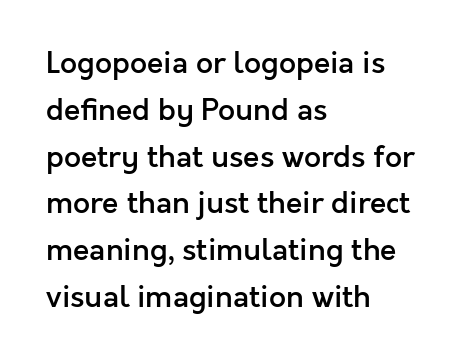
The image shows 30 px semibold sans-serif type, upright; set left-aligned, normal line spacing (1.56x), normal letter spacing, not underlined; a medium x-height.
